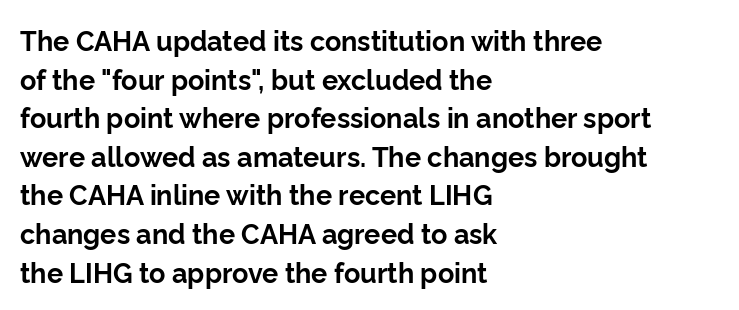
Q: Is the text bold? A: Yes.
Q: Is the text italic (slanted)? A: No, it is upright.
Q: Is the text underlined? A: No.
Q: How is the paragraph aligned? A: Left-aligned.
Q: Is the spacing between letters normal or unusually wide? A: Normal.
Q: Is the spacing between lines tight, normal or loose? A: Normal.
